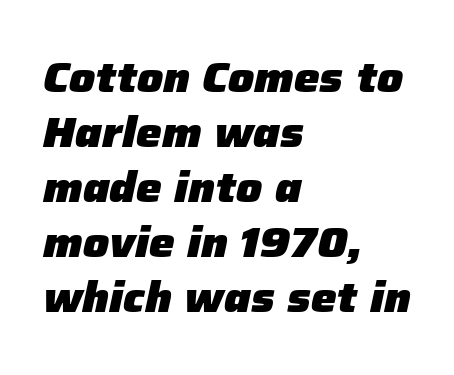
{"italic": "yes", "lean": "right", "slant_degrees": 12, "bold": "yes", "weight": "heavy", "width": "normal", "stroke_contrast": "low", "x_height": "medium", "monospaced": "no", "underline": "no", "align": "left", "line_spacing": "normal", "line_spacing_ratio": 1.28, "letter_spacing": "normal", "letter_spacing_em": 0.0, "glyph_px": 43}
